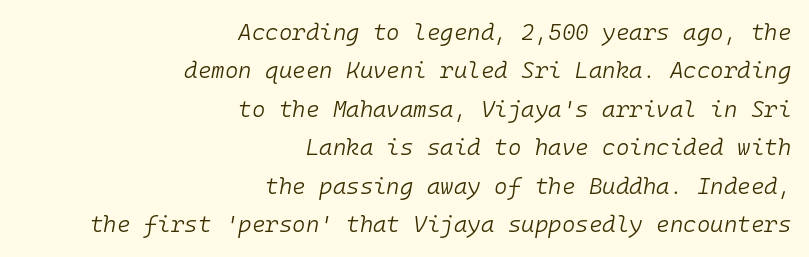
{"italic": "yes", "lean": "right", "slant_degrees": 10, "bold": "no", "underline": "no", "align": "right", "line_spacing": "normal", "line_spacing_ratio": 1.67, "letter_spacing": "normal", "letter_spacing_em": 0.0, "glyph_px": 23}
